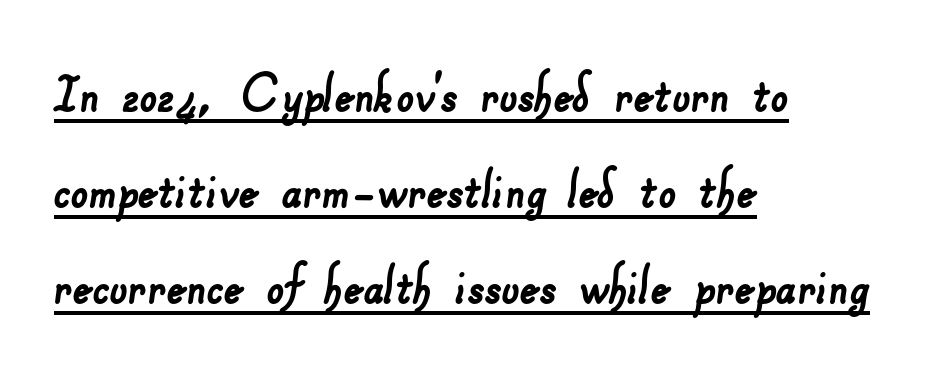
{"serif": "no", "width": "normal", "stroke_contrast": "low", "x_height": "small", "monospaced": "no", "underline": "yes", "align": "left", "line_spacing": "normal", "line_spacing_ratio": 1.55, "letter_spacing": "normal", "letter_spacing_em": 0.0, "glyph_px": 62}
